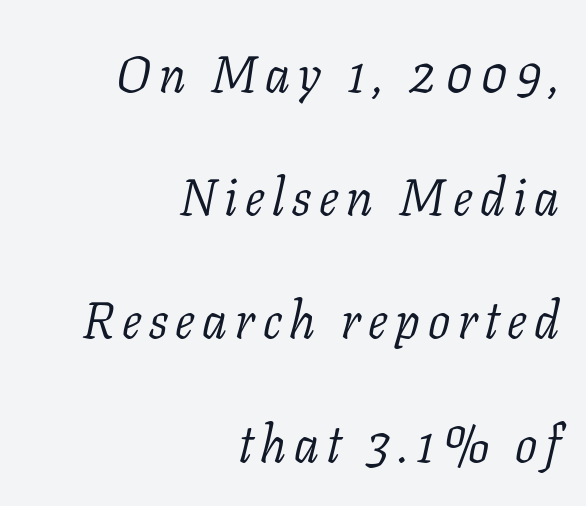
The image shows 52 px light serif type, italic (leaning right); set right-aligned, loose line spacing (2.37x), not underlined; low stroke contrast and a medium x-height.
